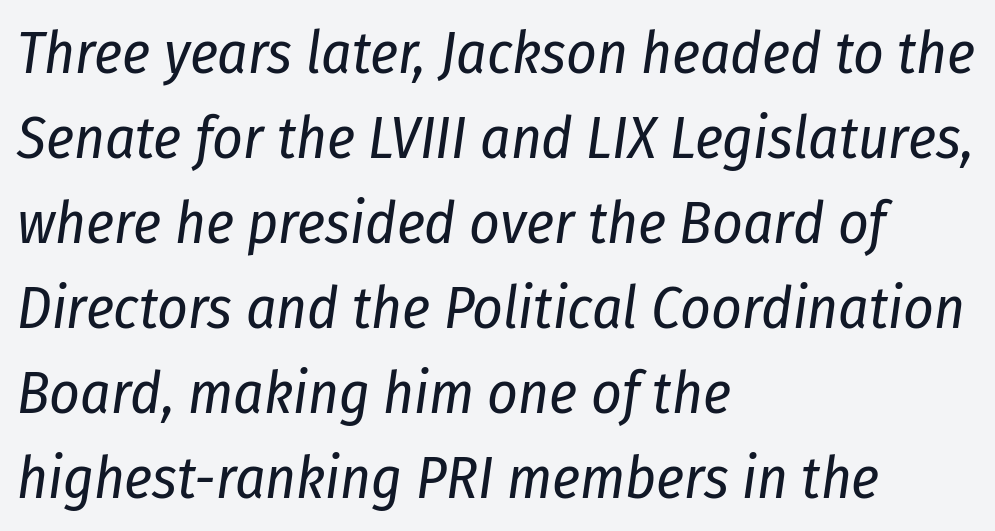
You could not count columns in this text — the font is proportionally spaced. The line texture is even and compact thanks to regular tracking. The face looks like a standard text weight, possibly lighter. Regular leading. Left-aligned paragraph, ragged on the right.
